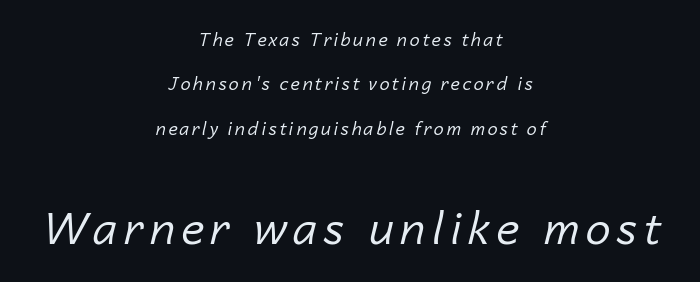
Q: Is the text bold? A: No.
Q: Is the text italic (slanted)? A: Yes, it leans right by about 14 degrees.
Q: Is the text underlined? A: No.
Q: How is the paragraph aligned? A: Centered.
Q: Is the spacing between lines tight, normal or loose? A: Loose.
Q: Which block of text is set in a larger size, the first (top) or the second (bottom)? A: The second (bottom) one.
Q: Width (condensed, normal, or wide)? A: Normal.
Q: Stroke contrast? A: Low.
Q: x-height? A: Medium.
Q: Monospaced? A: No.
